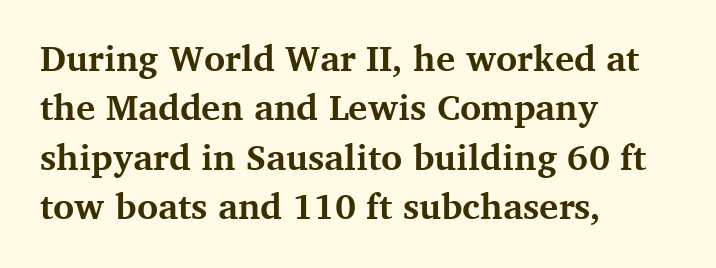
{"serif": "yes", "italic": "no", "bold": "yes", "weight": "bold", "width": "normal", "stroke_contrast": "medium", "x_height": "medium", "monospaced": "no", "underline": "no", "align": "left", "line_spacing": "normal", "line_spacing_ratio": 1.37, "letter_spacing": "normal", "letter_spacing_em": 0.0, "glyph_px": 36}
